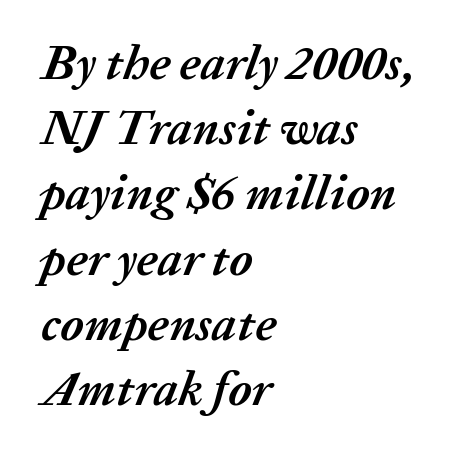
A normal amount of white space separates one row of letters from the next. A typesetter would call this zero additional tracking. As a designer I'd log this as weight 700, bold. The face used here is proportionally spaced, like ordinary book or web type.
